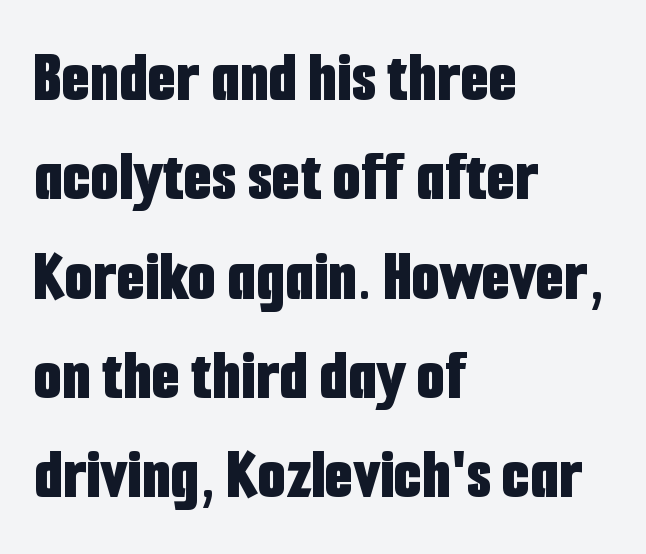
The foot of each line stays bare and open. Summary of vertical rhythm: regular, with standard interline spacing. Serifs: no, the terminals of the letterforms are clean. Which margin do the lines hug? The left one — the right edge is uneven. The specimen reads as upright at a glance. These lines are rendered in a variable-pitch font.
